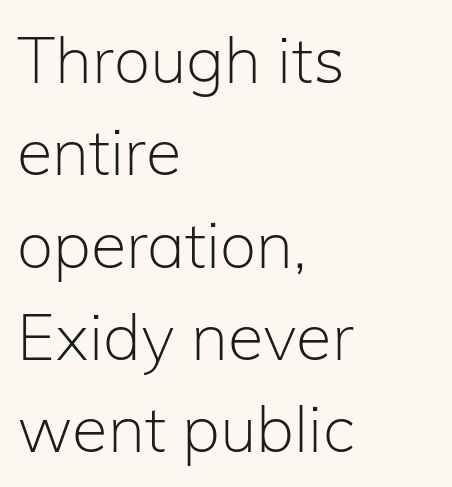
Q: Is the text bold? A: No.
Q: Is the text italic (slanted)? A: No, it is upright.
Q: Is the typeface a serif or a sans-serif typeface? A: Sans-serif.
Q: Is the text underlined? A: No.
Q: How is the paragraph aligned? A: Left-aligned.
Q: Is the spacing between letters normal or unusually wide? A: Normal.
Q: Is the spacing between lines tight, normal or loose? A: Normal.
Q: Width (condensed, normal, or wide)? A: Normal.
Q: Stroke contrast? A: Low.
Q: x-height? A: Medium.
Q: Monospaced? A: No.
